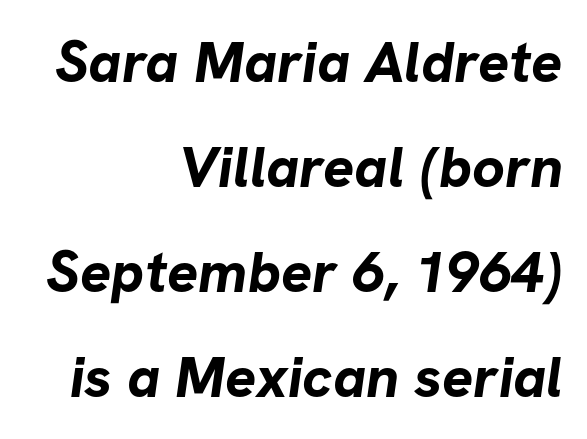
You could call the tracking neutral — neither tight nor loose. Unlike a traditional serif, this face leaves its strokes unadorned. Decoration check: the copy has no underline. You could not count columns in this text — the font is proportionally spaced.
